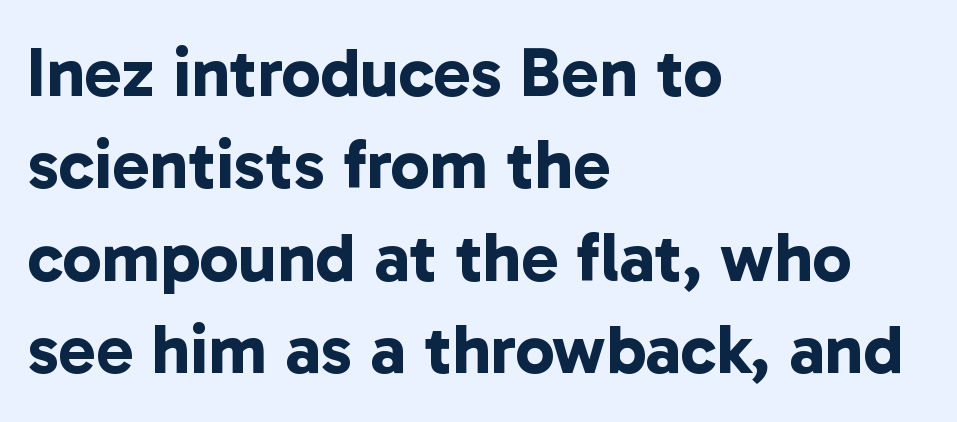
Note: no serifs on the glyphs. The leading is moderate, giving the passage an even texture. Proportional: the letters do not fall into vertical columns. These lines stack with their left ends in a neat column. Type without underlining. The font is running at its bold setting.
